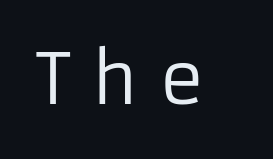
Q: Is the text bold? A: No.
Q: Is the text italic (slanted)? A: No, it is upright.
Q: Is the typeface a serif or a sans-serif typeface? A: Sans-serif.
Q: Is the text underlined? A: No.
Q: Is the spacing between letters normal or unusually wide? A: Unusually wide.
Q: Width (condensed, normal, or wide)? A: Normal.
Q: Stroke contrast? A: Low.
Q: x-height? A: Medium.
Q: Monospaced? A: No.
